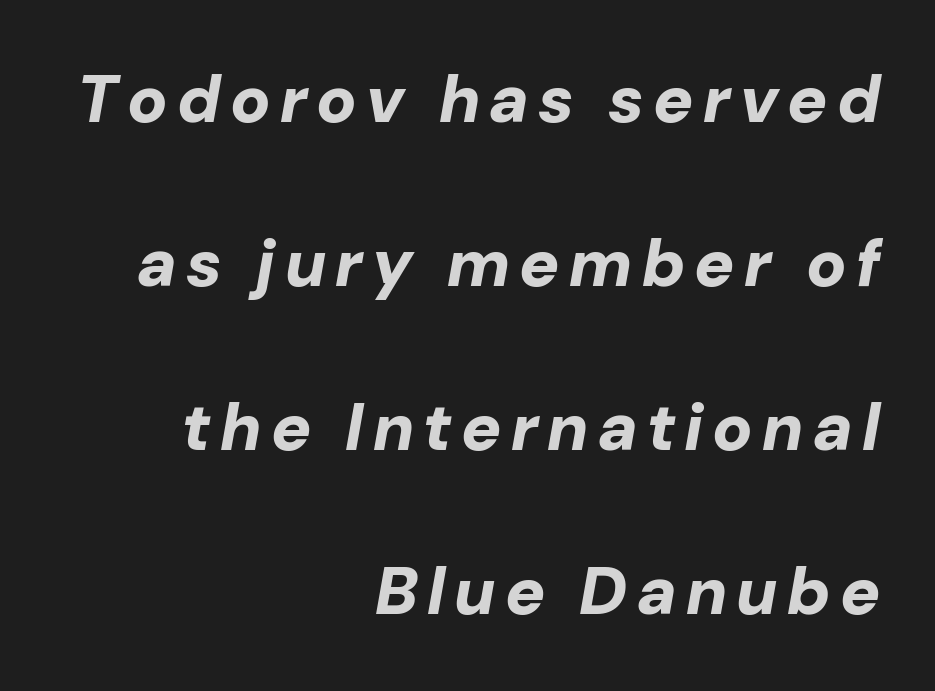
{"italic": "yes", "lean": "right", "slant_degrees": 10, "bold": "yes", "weight": "bold", "width": "normal", "stroke_contrast": "low", "x_height": "medium", "monospaced": "no", "underline": "no", "align": "right", "line_spacing": "loose", "line_spacing_ratio": 2.45, "glyph_px": 67}
